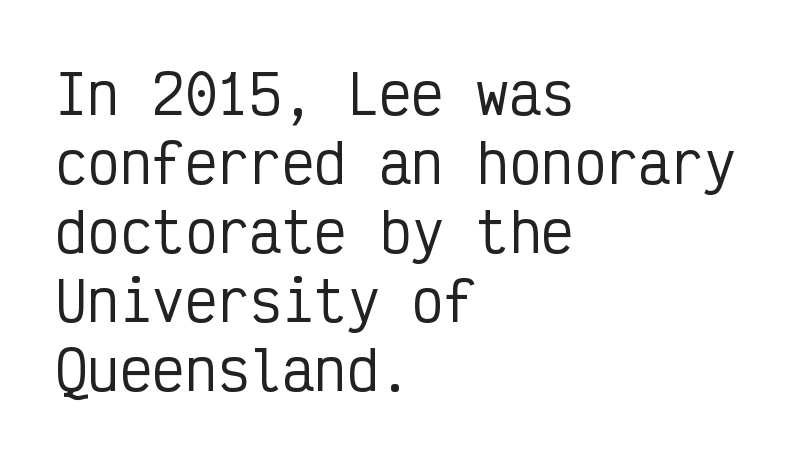
Q: Is the text italic (slanted)? A: No, it is upright.
Q: Is the typeface a serif or a sans-serif typeface? A: Sans-serif.
Q: Is the text underlined? A: No.
Q: How is the paragraph aligned? A: Left-aligned.
Q: Is the spacing between letters normal or unusually wide? A: Normal.
Q: Is the spacing between lines tight, normal or loose? A: Normal.
Q: Width (condensed, normal, or wide)? A: Condensed.
Q: Stroke contrast? A: Low.
Q: x-height? A: Medium.
Q: Monospaced? A: Yes.
